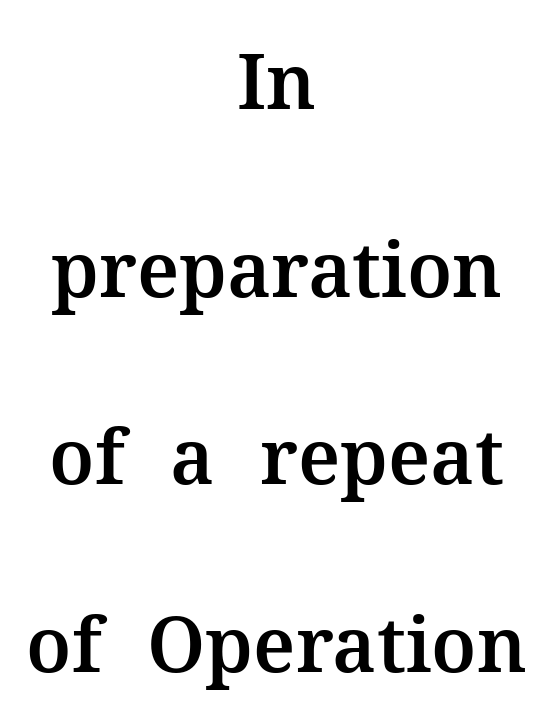
The image shows 76 px serif type, upright; set centered, loose line spacing (2.47x), normal letter spacing, not underlined; medium stroke contrast and a medium x-height.
